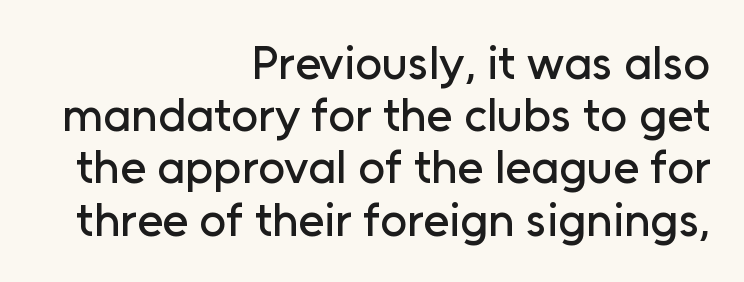
Tracking here is standard; glyphs follow each other at the usual distance. Tightly led — the rows are bunched. Italic: no, the glyphs are upright roman. Unlike a traditional serif, this face leaves its strokes unadorned. The words here are not underlined.
